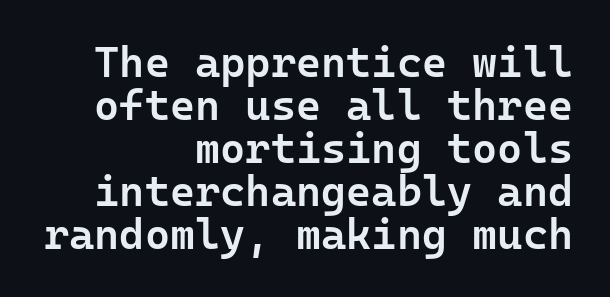
No word sits above an underline. This is roman type, the default non-slanted kind. Nothing unusual about the tracking: characters are spaced as the font intends. This rendering uses right alignment, leaving the left contour irregular.
